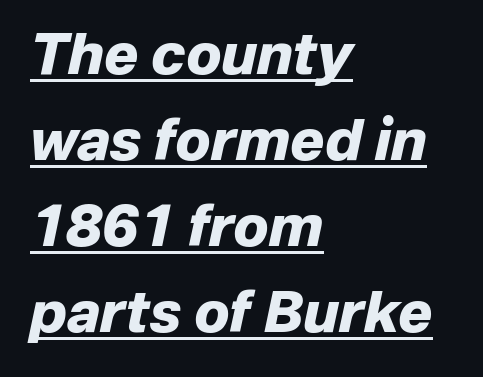
Rendered with sloped, italic letterforms. If you measured baseline to baseline, you'd find a middling distance. Heft: maximum for text — a bold. Casual observation: everything's shoved over to the left.
